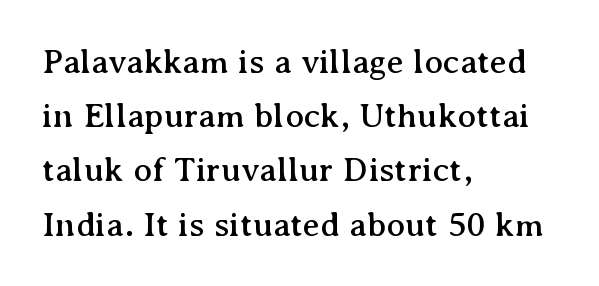
{"serif": "yes", "italic": "no", "width": "normal", "stroke_contrast": "medium", "x_height": "medium", "monospaced": "no", "underline": "no", "align": "left", "line_spacing": "normal", "line_spacing_ratio": 1.55, "letter_spacing": "normal", "letter_spacing_em": 0.0, "glyph_px": 35}
